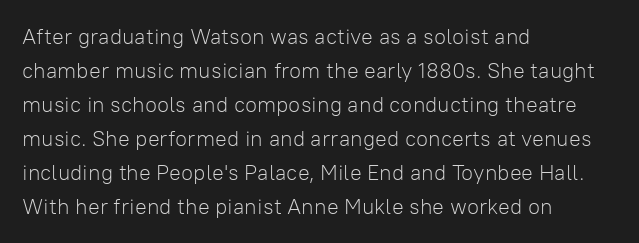
Q: Is the text bold? A: No.
Q: Is the text italic (slanted)? A: No, it is upright.
Q: Is the text underlined? A: No.
Q: How is the paragraph aligned? A: Left-aligned.
Q: Is the spacing between letters normal or unusually wide? A: Normal.
Q: Is the spacing between lines tight, normal or loose? A: Normal.
